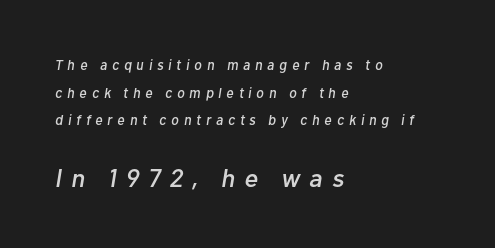
Bare-footed words on every line. These lines were composed using italics. This rendering widens character spacing well past its baseline value. The ragged edge is on the right, which tells us the setting is flush left. Rows of type keep a wide berth in the vertical direction.
